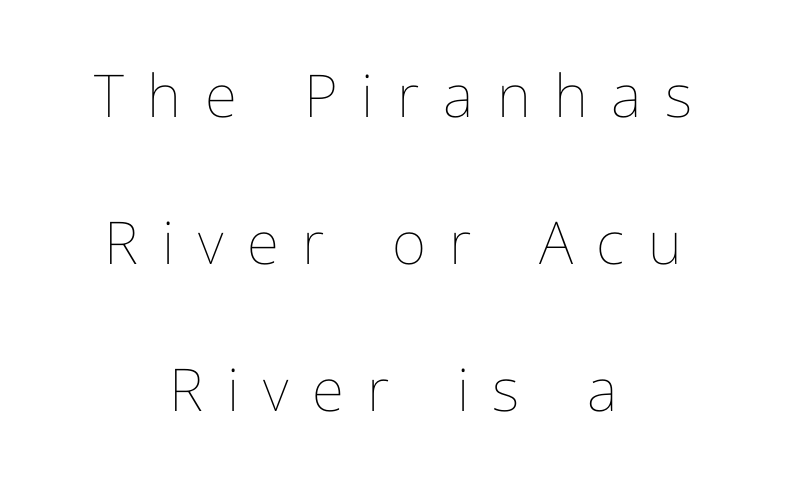
Q: Is the text bold? A: No.
Q: Is the text italic (slanted)? A: No, it is upright.
Q: Is the text underlined? A: No.
Q: How is the paragraph aligned? A: Centered.
Q: Is the spacing between letters normal or unusually wide? A: Unusually wide.
Q: Is the spacing between lines tight, normal or loose? A: Loose.
Q: Width (condensed, normal, or wide)? A: Normal.
Q: Stroke contrast? A: Low.
Q: x-height? A: Medium.
Q: Monospaced? A: No.
